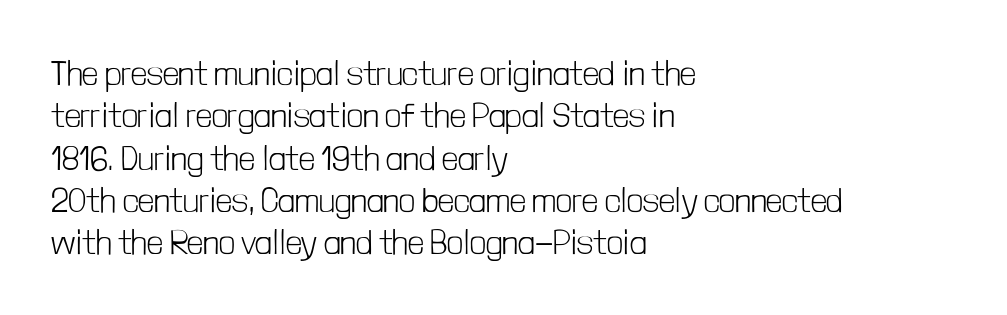
{"serif": "no", "italic": "no", "bold": "no", "weight": "light", "width": "condensed", "stroke_contrast": "low", "x_height": "medium", "monospaced": "no", "underline": "no", "align": "left", "line_spacing_ratio": 1.21, "letter_spacing": "normal", "letter_spacing_em": 0.0, "glyph_px": 35}
